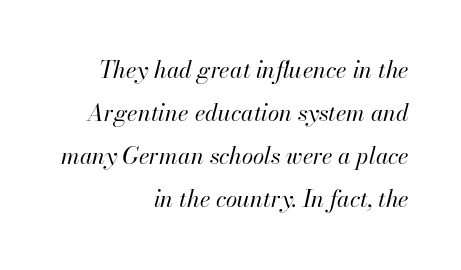
Q: Is the text bold? A: No.
Q: Is the text italic (slanted)? A: Yes, it leans right by about 13 degrees.
Q: Is the text underlined? A: No.
Q: How is the paragraph aligned? A: Right-aligned.
Q: Is the spacing between letters normal or unusually wide? A: Normal.
